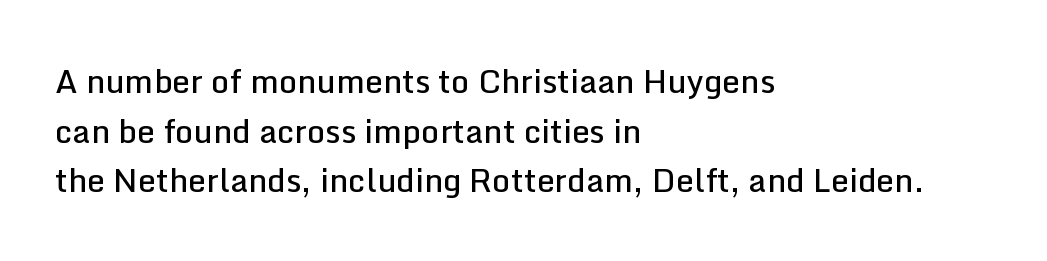
The typography opts for an upright posture over an oblique one. What weight is shown? A semibold, between regular and bold. The face used here is a sans, in the tradition of grotesques and geometrics. Interline gaps are of average width in this sample. Spacing verdict: proportional, widths tailored to each character.
